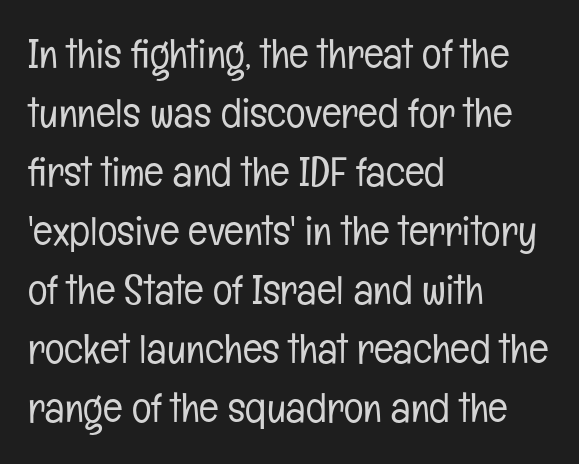
Q: Is the text bold? A: No.
Q: Is the text italic (slanted)? A: No, it is upright.
Q: Is the typeface a serif or a sans-serif typeface? A: Sans-serif.
Q: Is the text underlined? A: No.
Q: How is the paragraph aligned? A: Left-aligned.
Q: Is the spacing between letters normal or unusually wide? A: Normal.
Q: Is the spacing between lines tight, normal or loose? A: Normal.
Q: Width (condensed, normal, or wide)? A: Condensed.
Q: Stroke contrast? A: Low.
Q: x-height? A: Medium.
Q: Monospaced? A: No.
